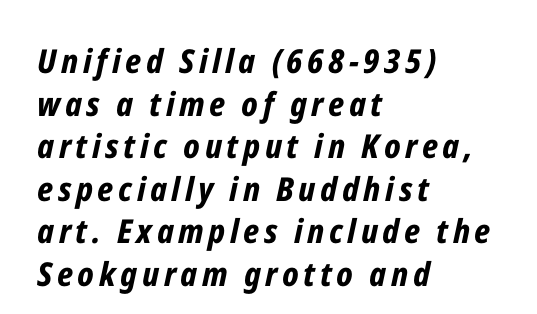
{"italic": "yes", "lean": "right", "slant_degrees": 12, "bold": "yes", "weight": "bold", "width": "condensed", "stroke_contrast": "low", "x_height": "medium", "monospaced": "no", "underline": "no", "align": "left", "line_spacing": "normal", "line_spacing_ratio": 1.29, "glyph_px": 33}
